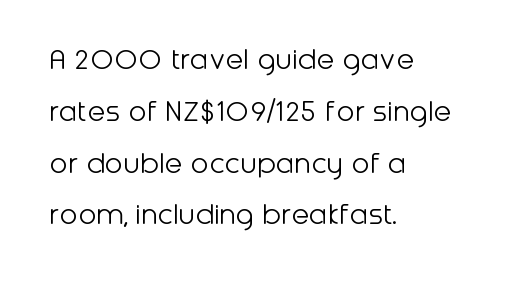
{"serif": "no", "italic": "no", "bold": "no", "weight": "light", "width": "normal", "stroke_contrast": "low", "x_height": "medium", "monospaced": "no", "underline": "no", "align": "left", "line_spacing": "normal", "line_spacing_ratio": 1.57, "letter_spacing": "normal", "letter_spacing_em": 0.0, "glyph_px": 33}
